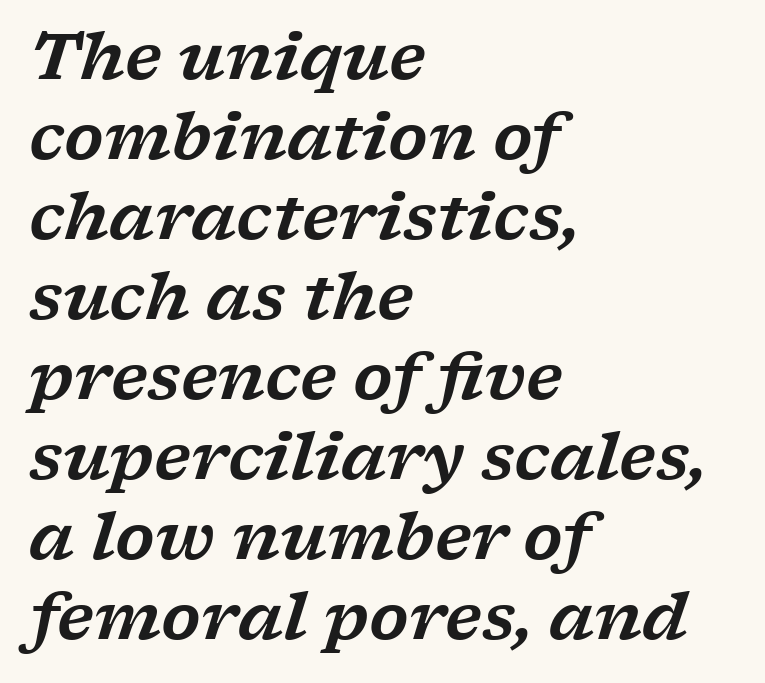
Q: Is the text italic (slanted)? A: Yes, it leans right by about 17 degrees.
Q: Is the typeface a serif or a sans-serif typeface? A: Serif.
Q: Is the text underlined? A: No.
Q: How is the paragraph aligned? A: Left-aligned.
Q: Is the spacing between letters normal or unusually wide? A: Normal.
Q: Is the spacing between lines tight, normal or loose? A: Normal.
Q: Width (condensed, normal, or wide)? A: Wide.
Q: Stroke contrast? A: Low.
Q: x-height? A: Medium.
Q: Monospaced? A: No.
